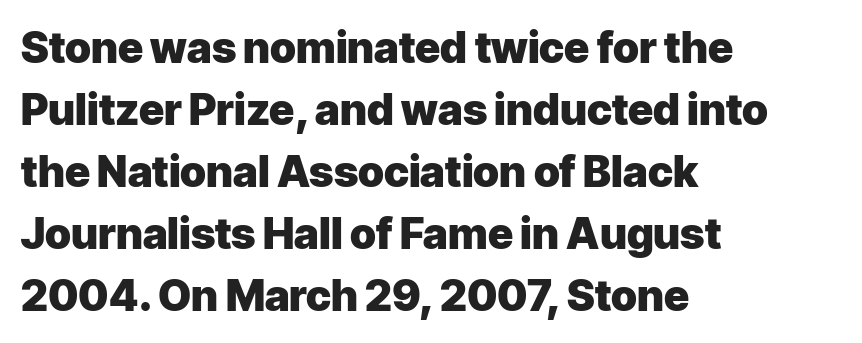
The gaps between neighbouring characters are ordinary and unremarkable. Italic: no, the glyphs are upright roman. Strong, thick strokes mark this as bold type. Normally led — the rows are evenly, conventionally spaced. The rendering uses natural spacing where letterforms have individual widths. These lines stack with their left ends in a neat column.
